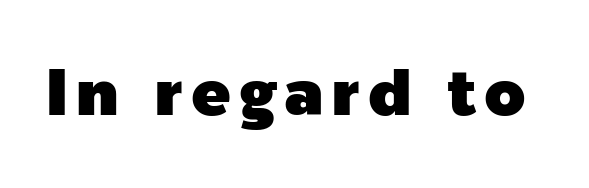
The image shows 66 px sans-serif type, upright; set not underlined; a medium x-height.
